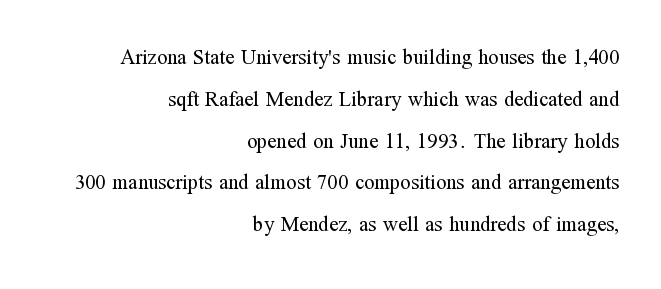
{"italic": "no", "bold": "no", "underline": "no", "align": "right", "line_spacing": "loose", "line_spacing_ratio": 1.99, "letter_spacing": "normal", "letter_spacing_em": 0.0, "glyph_px": 21}
